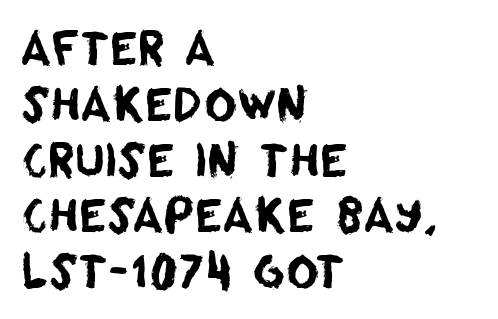
Q: Is the typeface a serif or a sans-serif typeface? A: Sans-serif.
Q: Is the text underlined? A: No.
Q: How is the paragraph aligned? A: Left-aligned.
Q: Is the spacing between letters normal or unusually wide? A: Normal.
Q: Width (condensed, normal, or wide)? A: Normal.
Q: Stroke contrast? A: Low.
Q: x-height? A: Large.
Q: Monospaced? A: No.
